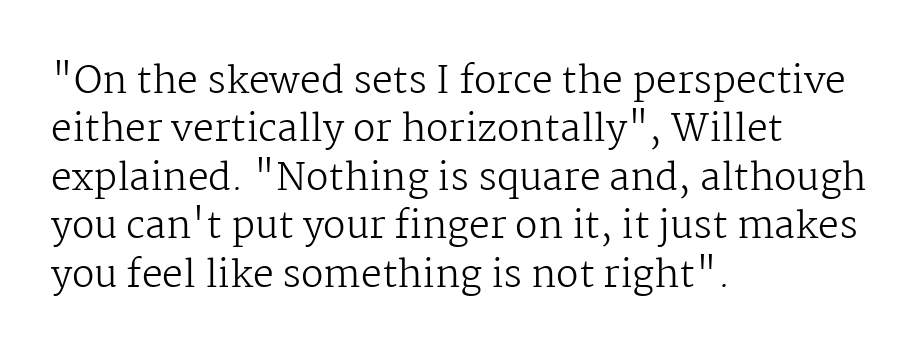
The image shows 37 px regular-weight serif type, upright; set left-aligned, normal line spacing (1.31x), normal letter spacing, not underlined; medium stroke contrast and a medium x-height.
